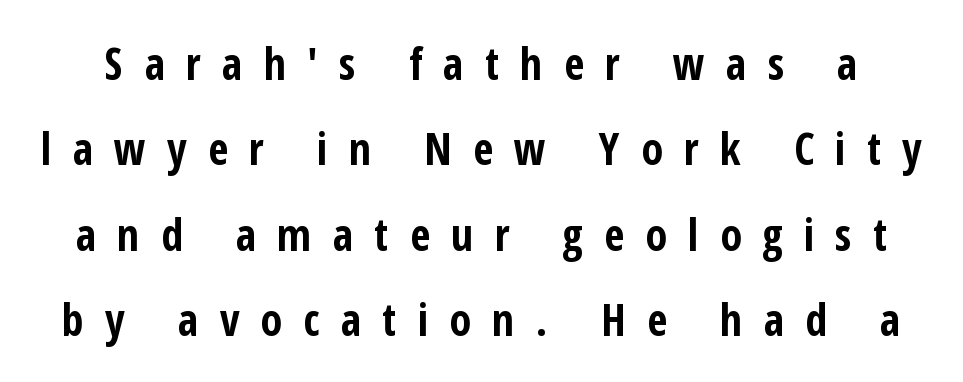
The image shows 44 px bold, condensed sans-serif type, upright; set loose line spacing (1.94x), unusually wide letter spacing (+0.48 em), not underlined; low stroke contrast and a medium x-height.
